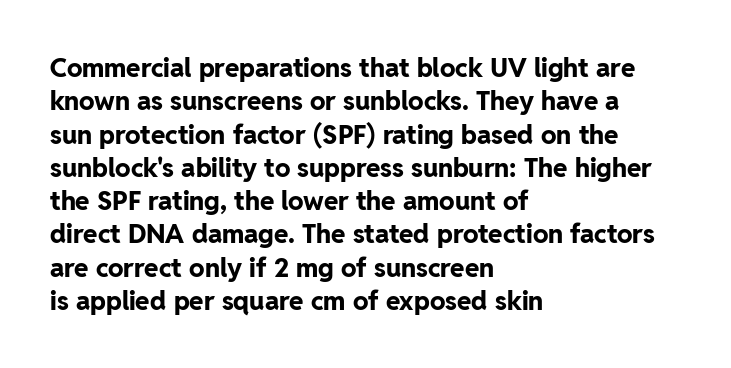
The image shows 26 px bold type, upright; set left-aligned, normal line spacing (1.28x), normal letter spacing, not underlined.
